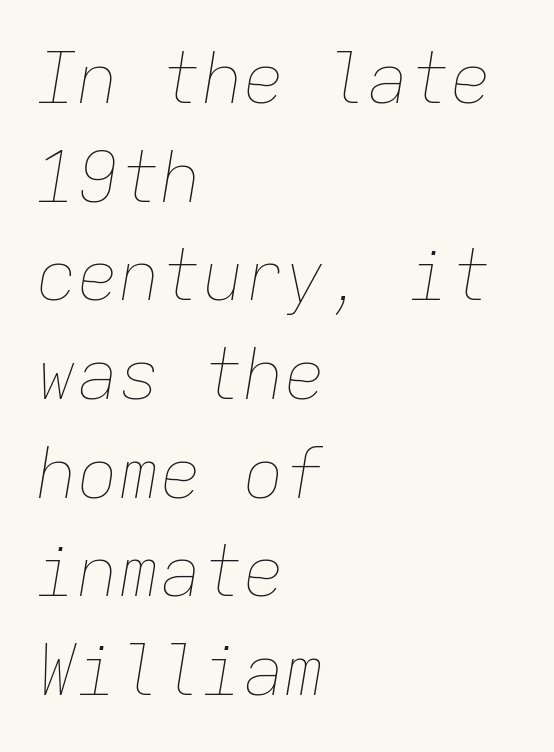
The image shows 69 px thin type, italic (leaning right), monospaced; set left-aligned, normal line spacing (1.43x), normal letter spacing, not underlined; low stroke contrast and a medium x-height.
